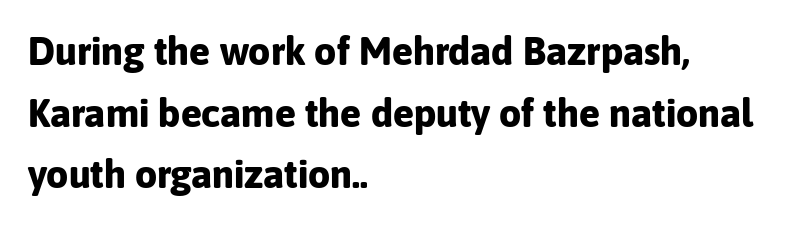
The image shows 39 px bold sans-serif type, upright; set left-aligned, normal line spacing (1.58x), normal letter spacing, not underlined; low stroke contrast and a medium x-height.
